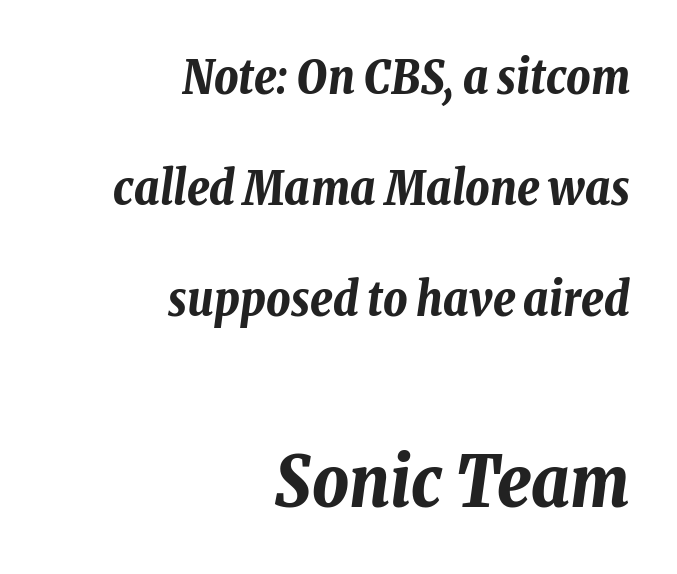
{"italic": "yes", "lean": "right", "slant_degrees": 8, "bold": "yes", "weight": "bold", "width": "condensed", "stroke_contrast": "low", "x_height": "medium", "monospaced": "no", "underline": "no", "align": "right", "line_spacing": "loose", "line_spacing_ratio": 2.36, "letter_spacing": "normal", "letter_spacing_em": 0.0, "larger_block": "second", "size_ratio": 1.51, "glyph_px": 71}
